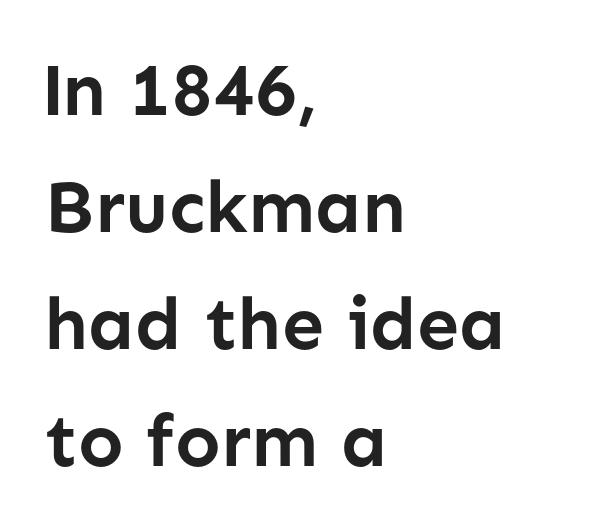
{"serif": "no", "italic": "no", "bold": "yes", "weight": "semibold", "width": "normal", "stroke_contrast": "low", "x_height": "medium", "monospaced": "no", "underline": "no", "align": "left", "line_spacing": "normal", "line_spacing_ratio": 1.56, "letter_spacing": "normal", "letter_spacing_em": 0.0, "glyph_px": 75}
